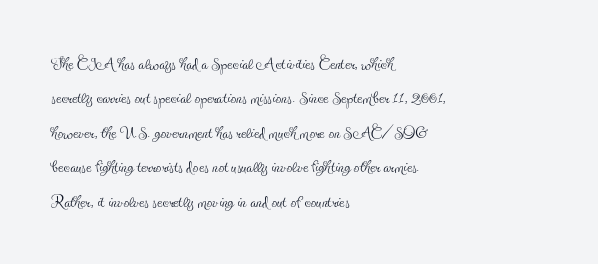
{"bold": "no", "underline": "no", "align": "left", "line_spacing": "normal", "line_spacing_ratio": 1.5, "letter_spacing": "normal", "letter_spacing_em": 0.0, "glyph_px": 23}
